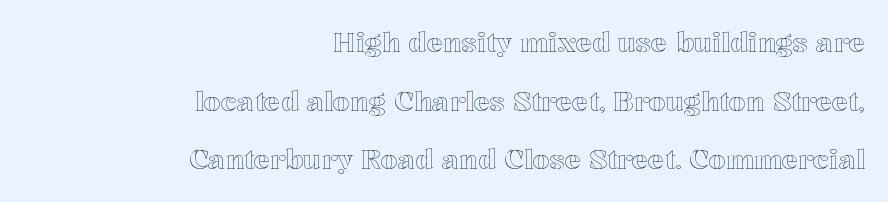
{"italic": "no", "underline": "no", "align": "right", "line_spacing": "loose", "line_spacing_ratio": 2.17, "letter_spacing": "normal", "letter_spacing_em": 0.0, "glyph_px": 27}
